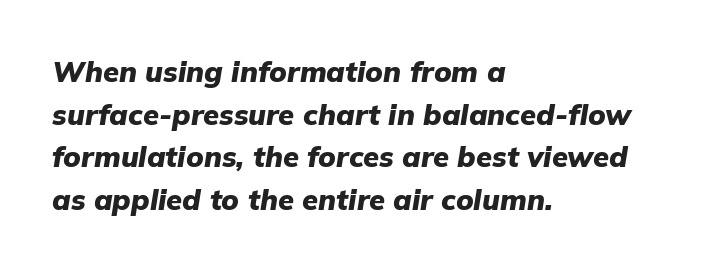
The image shows 29 px heavy type, italic (leaning right); set left-aligned, normal line spacing (1.47x), normal letter spacing, not underlined; low stroke contrast and a medium x-height.
